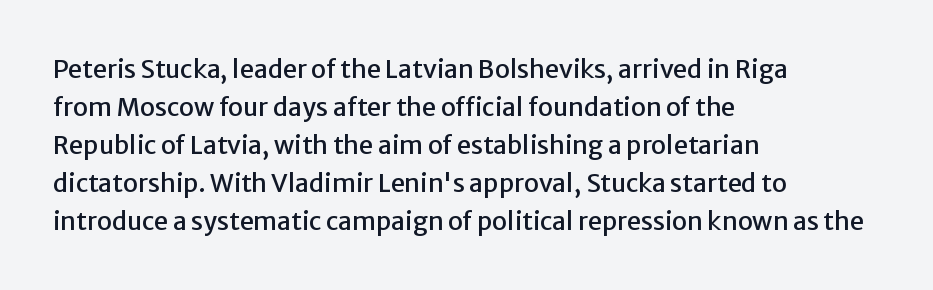
Plain, unruled lines of type. Each word holds together tightly as a unit, with standard inter-letter gaps. Every row of glyphs begins at an identical x-position on the left. Leading matches the norm, producing a regular column.
